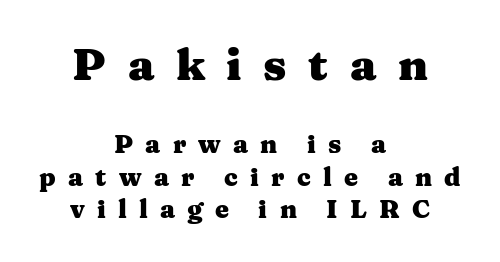
Q: Is the text bold? A: Yes.
Q: Is the text italic (slanted)? A: No, it is upright.
Q: Is the typeface a serif or a sans-serif typeface? A: Serif.
Q: Is the text underlined? A: No.
Q: How is the paragraph aligned? A: Centered.
Q: Is the spacing between letters normal or unusually wide? A: Unusually wide.
Q: Is the spacing between lines tight, normal or loose? A: Normal.
Q: Which block of text is set in a larger size, the first (top) or the second (bottom)? A: The first (top) one.
Q: Width (condensed, normal, or wide)? A: Wide.
Q: Stroke contrast? A: Medium.
Q: x-height? A: Medium.
Q: Monospaced? A: No.
